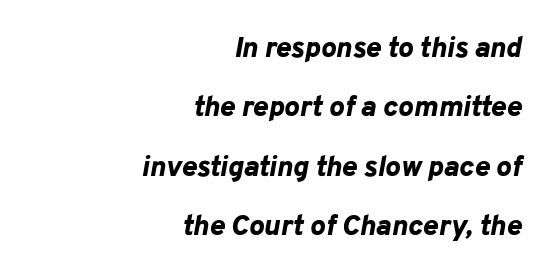
Q: Is the text bold? A: Yes.
Q: Is the text italic (slanted)? A: Yes, it leans right by about 10 degrees.
Q: Is the text underlined? A: No.
Q: How is the paragraph aligned? A: Right-aligned.
Q: Is the spacing between letters normal or unusually wide? A: Normal.
Q: Is the spacing between lines tight, normal or loose? A: Loose.
Q: Width (condensed, normal, or wide)? A: Normal.
Q: Stroke contrast? A: Low.
Q: x-height? A: Medium.
Q: Monospaced? A: No.
